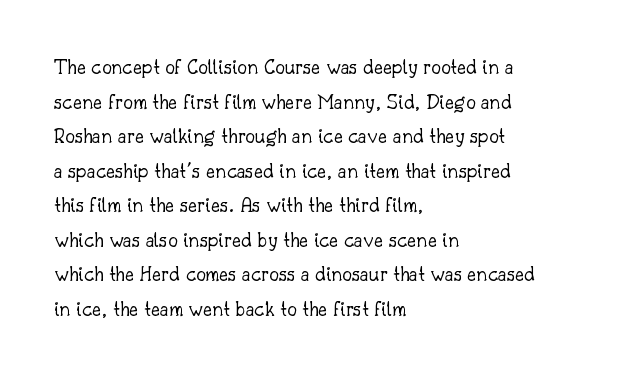
{"italic": "no", "bold": "no", "underline": "no", "align": "left", "line_spacing": "normal", "line_spacing_ratio": 1.57, "letter_spacing": "normal", "letter_spacing_em": 0.0, "glyph_px": 22}
